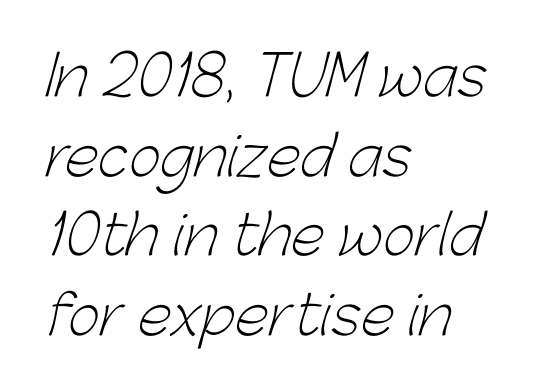
{"serif": "no", "bold": "no", "weight": "light", "width": "normal", "stroke_contrast": "low", "x_height": "medium", "monospaced": "no", "underline": "no", "align": "left", "line_spacing": "normal", "line_spacing_ratio": 1.45, "letter_spacing": "normal", "letter_spacing_em": 0.0, "glyph_px": 55}
